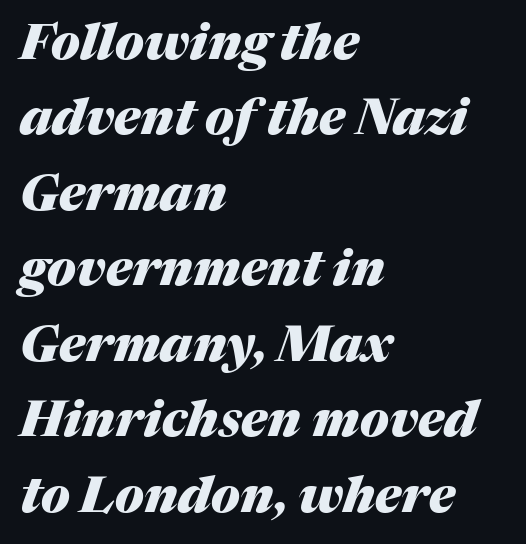
The passage shown is typed in a proportional face where columns would drift. Typeset ragged right — the left edge is the straight one. Does the leading feel generous? No, just average. Just letters on the line, the space beneath them empty. Weight: bold.
